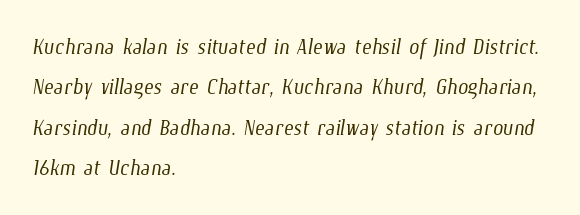
{"bold": "no", "weight": "light", "width": "condensed", "stroke_contrast": "low", "x_height": "medium", "monospaced": "no", "underline": "no", "align": "left", "line_spacing": "normal", "line_spacing_ratio": 1.39, "letter_spacing": "normal", "letter_spacing_em": 0.0, "glyph_px": 29}
